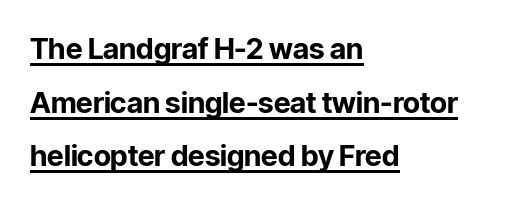
The image shows 29 px bold sans-serif type, upright; set left-aligned, line spacing 1.85x, normal letter spacing, underlined; low stroke contrast and a medium x-height.
